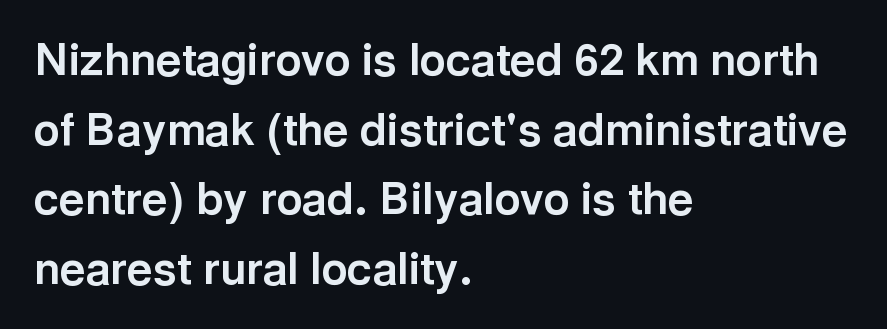
This is sans-serif lettering, the kind often seen on screens and signage. How heavy is the stroke? Heavy — this is a bold. If you measured baseline to baseline, you'd find a middling distance. The rendering keeps characters at their native spacing. Do the characters align in a grid? No, the font is proportional.
